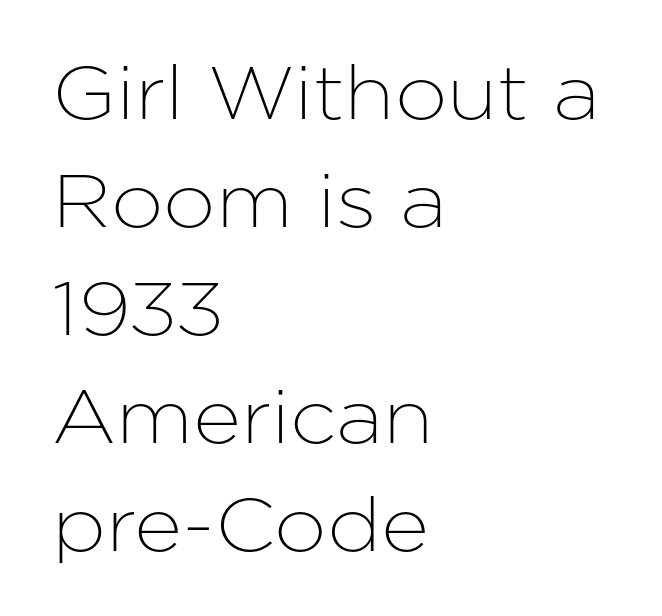
The image shows 75 px sans-serif type, upright; set left-aligned, normal line spacing (1.44x), normal letter spacing, not underlined; low stroke contrast and a medium x-height.
